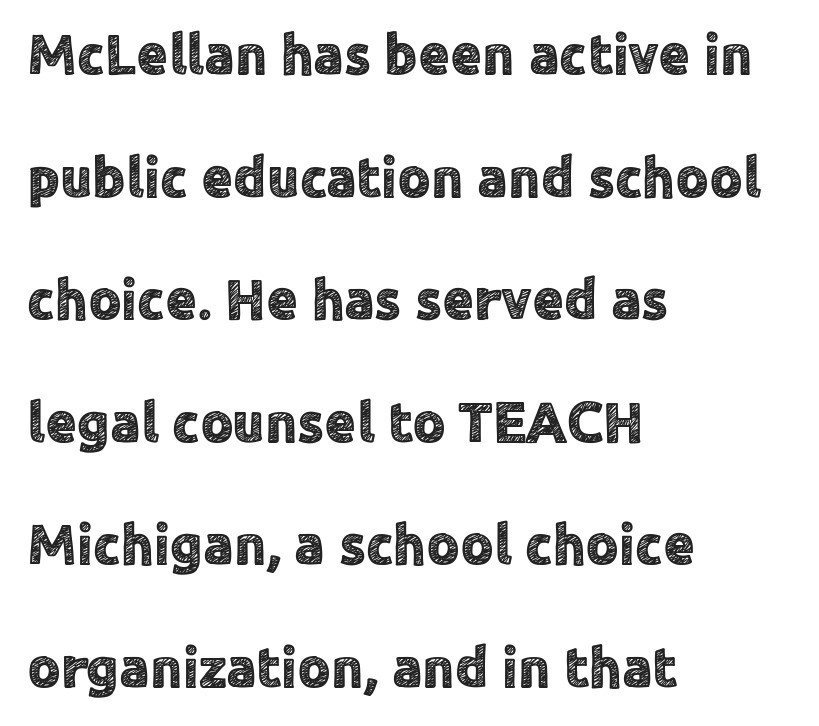
Horizontally, the lines are justified to the leading edge only. Characters follow at the spacing the type designer built in. Vertical spacing — loose. Every character sits straight up, as roman type does. A typesetter would call this proportional, since set widths differ per character.
